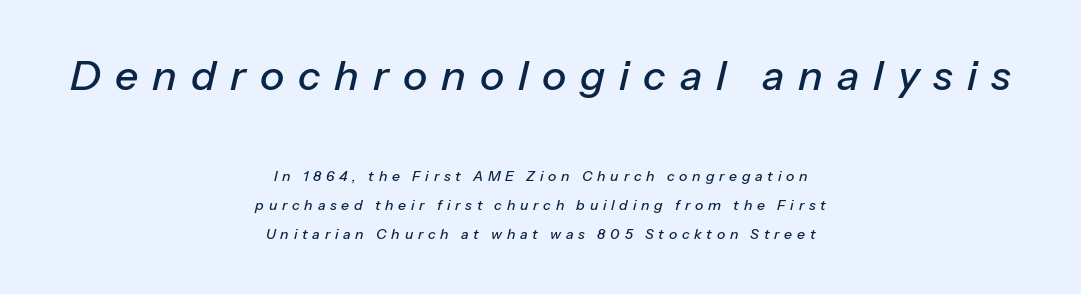
Rows of type keep a wide berth in the vertical direction. Think of a printed novel: that variable character pitch is what you see here. The area under the type is left untouched. This sample uses an oblique cut, with every glyph tilted off the vertical.
